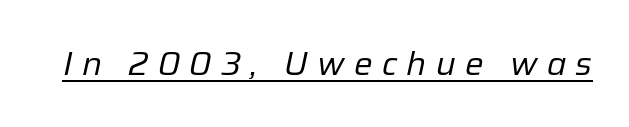
{"italic": "yes", "lean": "right", "slant_degrees": 12, "bold": "no", "weight": "regular", "width": "normal", "stroke_contrast": "low", "x_height": "medium", "monospaced": "no", "underline": "yes", "letter_spacing": "wide", "letter_spacing_em": 0.28, "glyph_px": 33}
